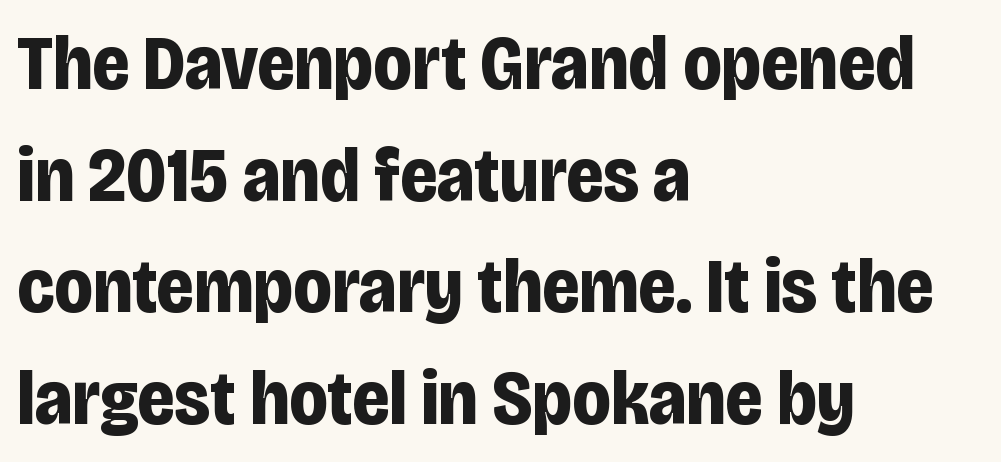
The image shows 77 px bold, condensed sans-serif type, upright; set left-aligned, normal line spacing (1.45x), normal letter spacing, not underlined; low stroke contrast and a large x-height.
